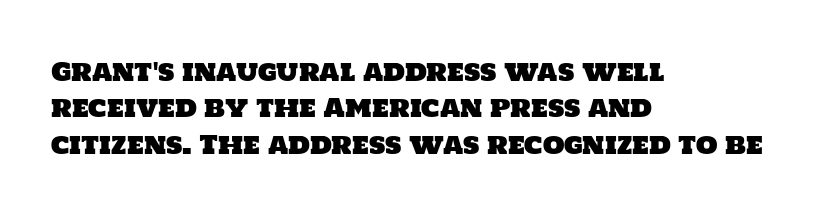
{"underline": "no", "align": "left", "line_spacing": "normal", "line_spacing_ratio": 1.46, "letter_spacing": "normal", "letter_spacing_em": 0.0, "glyph_px": 25}
